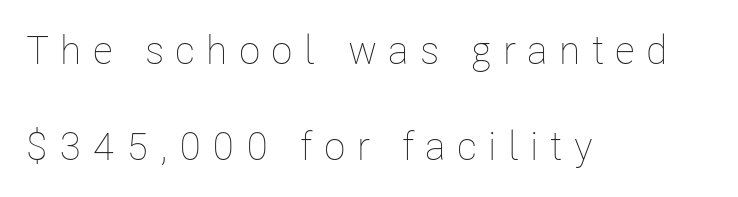
{"italic": "no", "bold": "no", "weight": "thin", "width": "condensed", "stroke_contrast": "low", "x_height": "medium", "monospaced": "no", "underline": "no", "align": "left", "line_spacing": "loose", "line_spacing_ratio": 2.41, "letter_spacing": "wide", "letter_spacing_em": 0.28, "glyph_px": 40}
